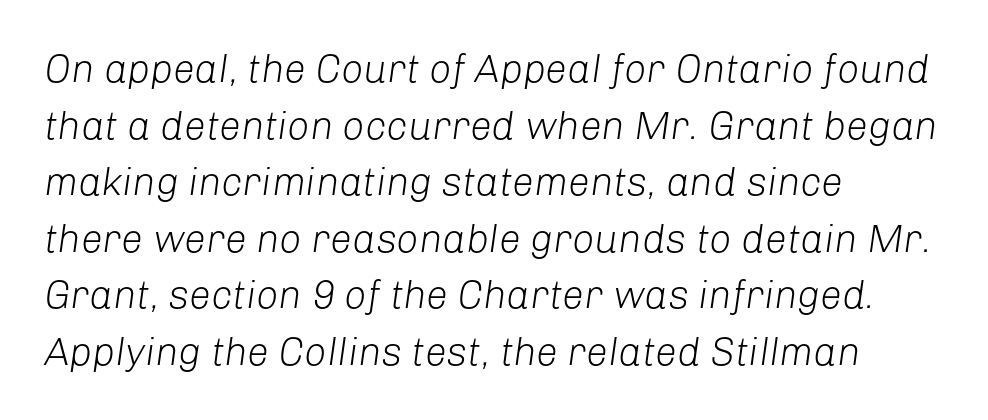
The image shows 39 px light type, italic (leaning right); set left-aligned, normal line spacing (1.45x), normal letter spacing, not underlined; low stroke contrast and a medium x-height.
